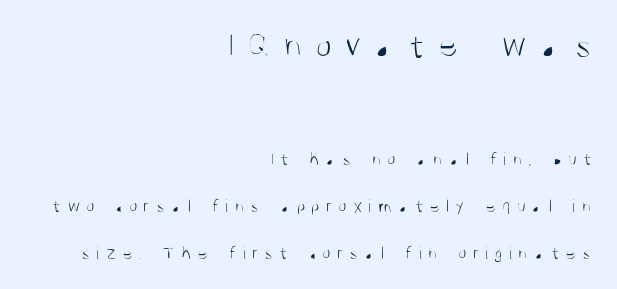
The image shows 38 px light, condensed sans-serif type, upright; set right-aligned, loose line spacing (2.45x), unusually wide letter spacing (+0.33 em), not underlined; the first (top) block is 2.0x larger; medium stroke contrast and a large x-height.
